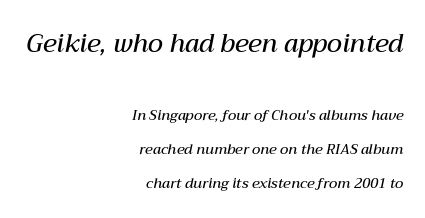
The image shows 25 px text type, italic (leaning right); set right-aligned, loose line spacing (2.43x), normal letter spacing, not underlined; the first (top) block is 1.79x larger.
